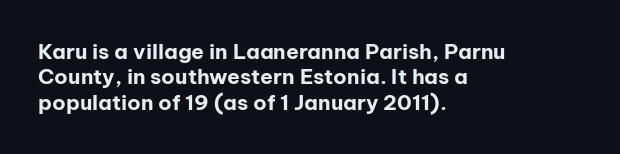
The image shows 21 px bold type, upright; set left-aligned, line spacing 1.21x, normal letter spacing, not underlined.
